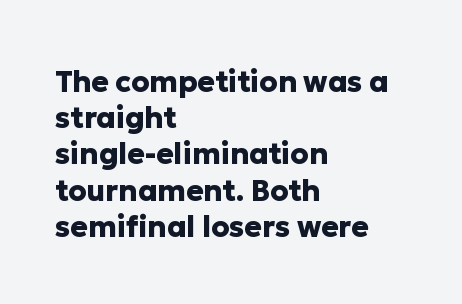
Anything drawn beneath the words? Only blank space. Upright lettering throughout. Line beginnings align vertically; line endings do not. These lines carry a lot of weight — the face is fully bold.
